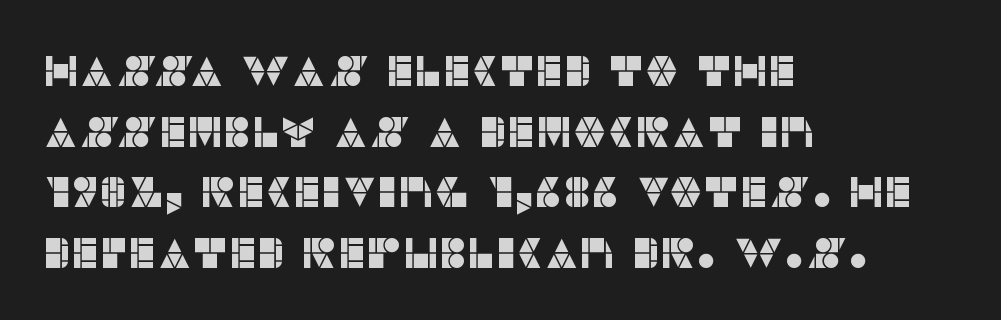
{"serif": "no", "italic": "no", "width": "normal", "stroke_contrast": "low", "x_height": "large", "monospaced": "no", "underline": "no", "align": "left", "line_spacing": "normal", "line_spacing_ratio": 1.41, "letter_spacing": "normal", "letter_spacing_em": 0.0, "glyph_px": 43}
